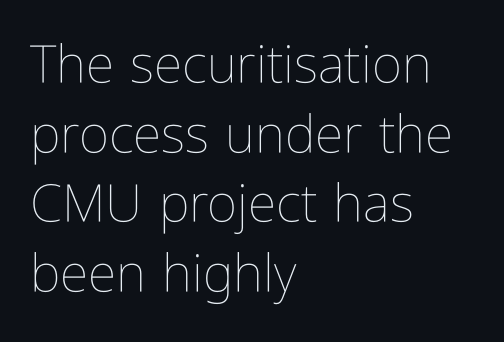
The image shows 52 px thin, condensed type, upright; set left-aligned, normal line spacing (1.34x), normal letter spacing, not underlined; low stroke contrast and a medium x-height.
